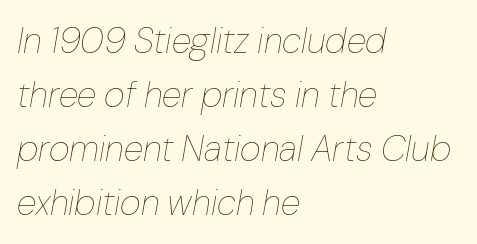
The image shows 36 px thin type, italic (leaning right); set left-aligned, normal line spacing (1.5x), normal letter spacing, not underlined; low stroke contrast and a medium x-height.
